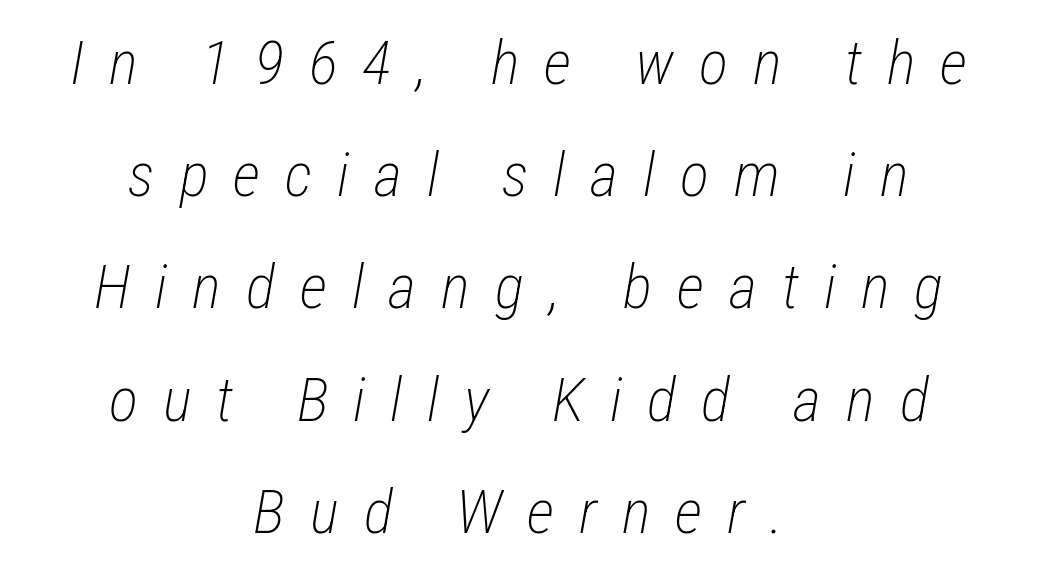
The image shows 61 px light, condensed type, italic (leaning right); set centered, line spacing 1.84x, unusually wide letter spacing (+0.41 em), not underlined; low stroke contrast and a medium x-height.
